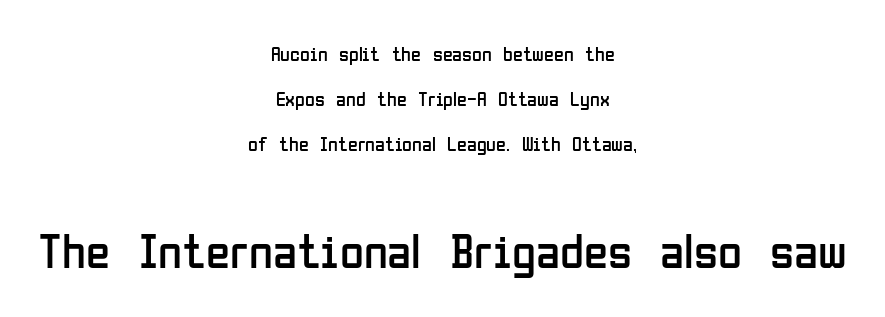
Q: Is the text bold? A: No.
Q: Is the text italic (slanted)? A: No, it is upright.
Q: Is the typeface a serif or a sans-serif typeface? A: Sans-serif.
Q: Is the text underlined? A: No.
Q: How is the paragraph aligned? A: Centered.
Q: Is the spacing between letters normal or unusually wide? A: Normal.
Q: Is the spacing between lines tight, normal or loose? A: Loose.
Q: Which block of text is set in a larger size, the first (top) or the second (bottom)? A: The second (bottom) one.
Q: Width (condensed, normal, or wide)? A: Condensed.
Q: Stroke contrast? A: Low.
Q: x-height? A: Medium.
Q: Monospaced? A: No.
